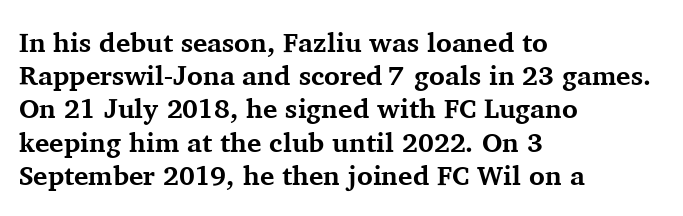
{"italic": "no", "bold": "yes", "underline": "no", "align": "left", "line_spacing_ratio": 1.23, "letter_spacing": "normal", "letter_spacing_em": 0.0, "glyph_px": 27}
